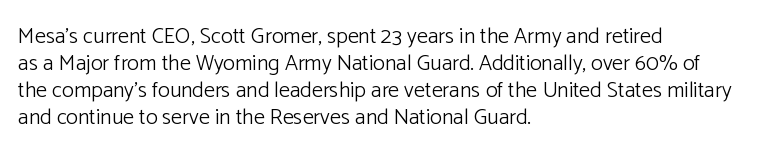
Q: Is the text bold? A: No.
Q: Is the text italic (slanted)? A: No, it is upright.
Q: Is the text underlined? A: No.
Q: How is the paragraph aligned? A: Left-aligned.
Q: Is the spacing between letters normal or unusually wide? A: Normal.
